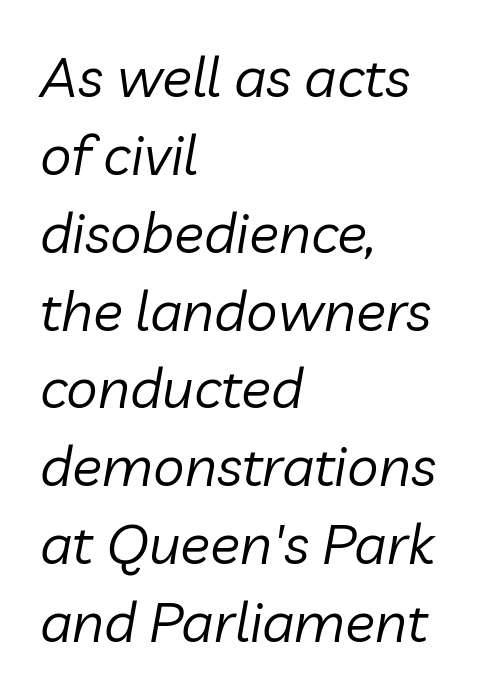
The rows are spaced the way most documents space them. Between one letter and the next there's only the usual sliver of space. The string is rendered with underlining switched off. Proportional: the letters do not fall into vertical columns. Unbolded letterforms with no extra heft.
